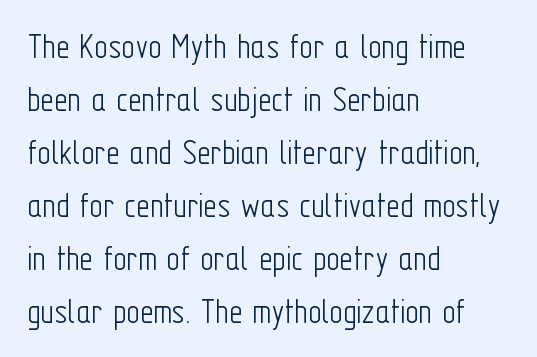
The image shows 37 px light, condensed sans-serif type, upright; set left-aligned, normal line spacing (1.43x), normal letter spacing, not underlined; low stroke contrast and a medium x-height.
